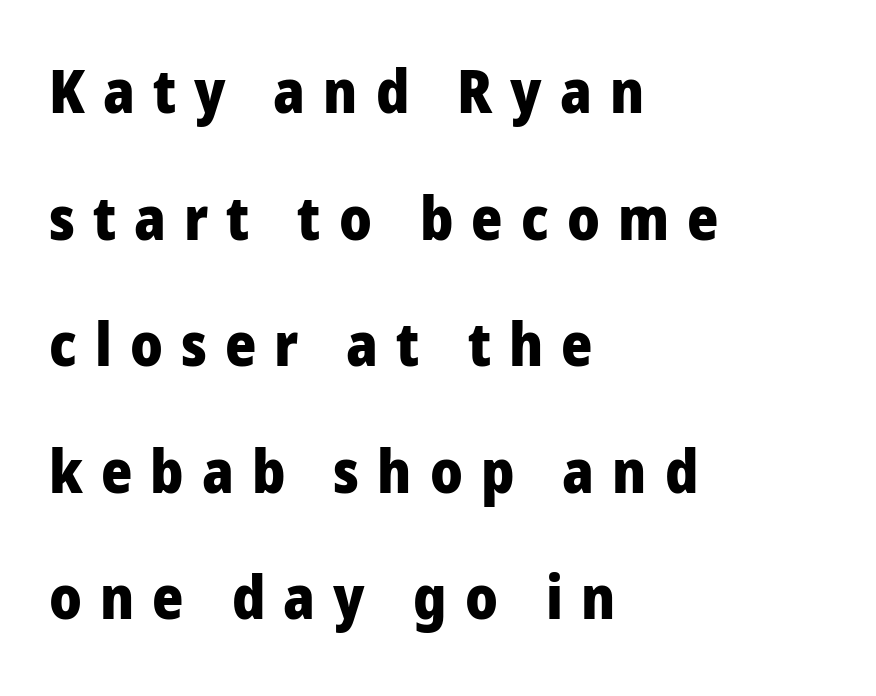
{"serif": "no", "italic": "no", "bold": "yes", "weight": "heavy", "width": "normal", "stroke_contrast": "low", "x_height": "medium", "monospaced": "no", "underline": "no", "align": "left", "line_spacing": "loose", "line_spacing_ratio": 2.11, "letter_spacing": "wide", "letter_spacing_em": 0.3, "glyph_px": 60}
